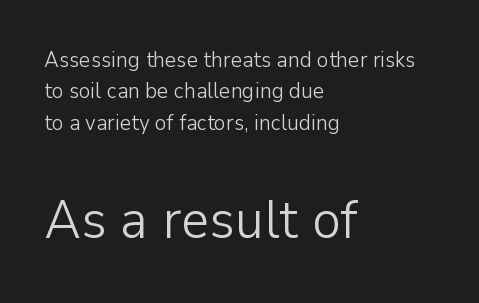
{"serif": "no", "italic": "no", "bold": "no", "weight": "light", "width": "normal", "stroke_contrast": "low", "x_height": "medium", "monospaced": "no", "underline": "no", "align": "left", "line_spacing": "normal", "line_spacing_ratio": 1.43, "letter_spacing": "normal", "letter_spacing_em": 0.0, "larger_block": "second", "size_ratio": 2.5, "glyph_px": 55}
